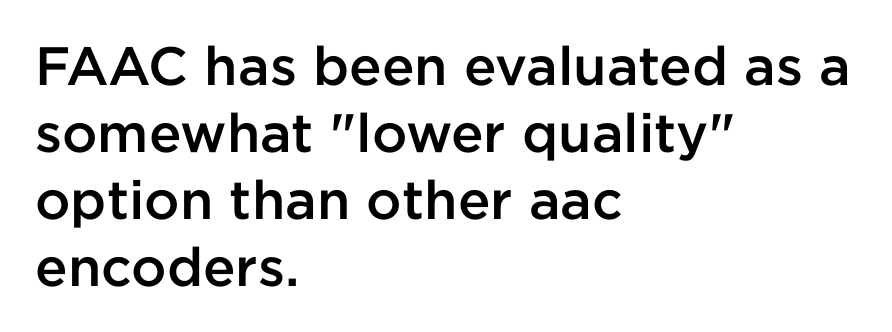
I'd describe the lettering as semibold — firm but not a full bold. The passage shown is typed in a proportional face where columns would drift. Left-aligned paragraph, ragged on the right. Designer's note — italics off, roman on.
